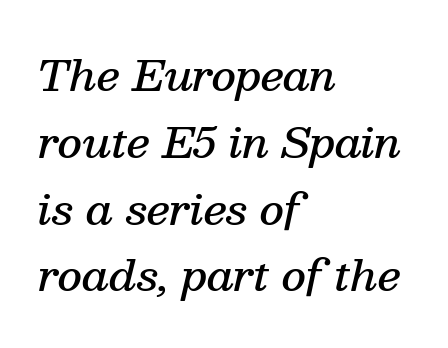
The image shows 42 px semibold serif type, italic (leaning right); set left-aligned, normal line spacing (1.59x), normal letter spacing, not underlined; medium stroke contrast and a medium x-height.
